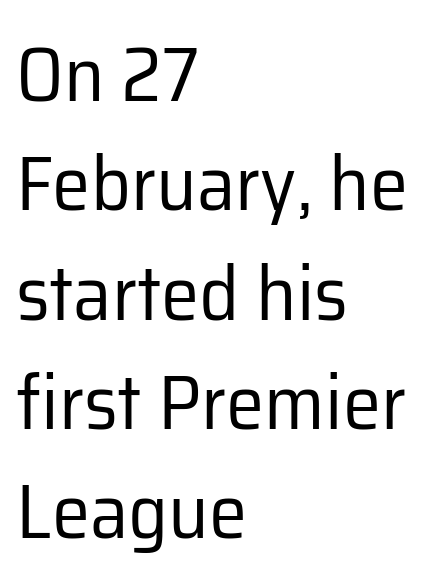
The image shows 77 px regular-weight sans-serif type, upright; set left-aligned, normal line spacing (1.42x), normal letter spacing, not underlined; low stroke contrast and a medium x-height.
